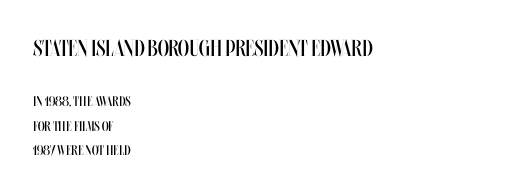
The image shows 23 px text type, upright; set left-aligned, line spacing 1.76x, normal letter spacing, not underlined; the first (top) block is 1.64x larger.
